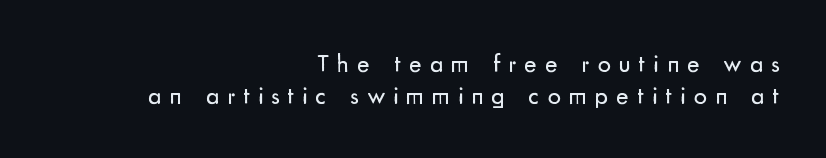
In CSS terms this would be text-align: right. When letters stand straight like this, we call the style roman or upright. Letters have the restrained weight of plain body copy at most. The space directly below the letters is spotless. Loose tracking; the words dissolve into strings of separated letters.
